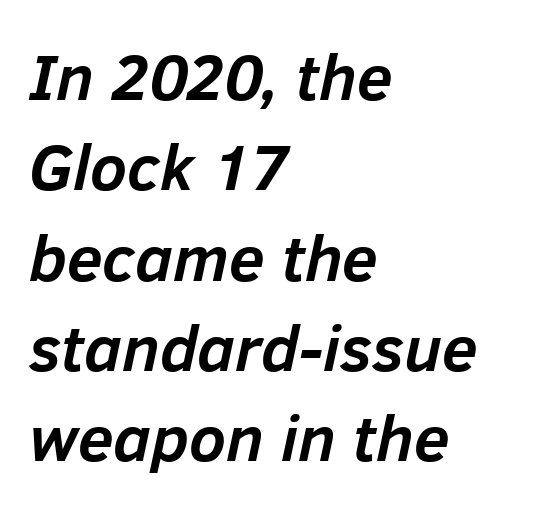
The image shows 65 px semibold type, italic (leaning right); set left-aligned, normal line spacing (1.39x), normal letter spacing, not underlined; low stroke contrast and a medium x-height.
